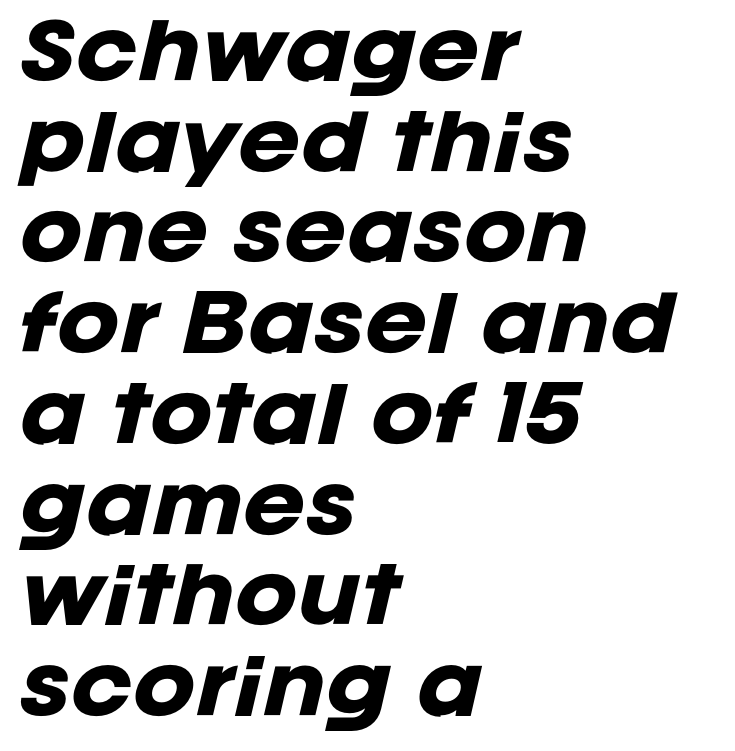
{"italic": "yes", "lean": "right", "slant_degrees": 12, "bold": "yes", "weight": "heavy", "width": "normal", "stroke_contrast": "low", "x_height": "large", "monospaced": "no", "underline": "no", "align": "left", "line_spacing_ratio": 1.21, "letter_spacing": "normal", "letter_spacing_em": 0.0, "glyph_px": 75}
